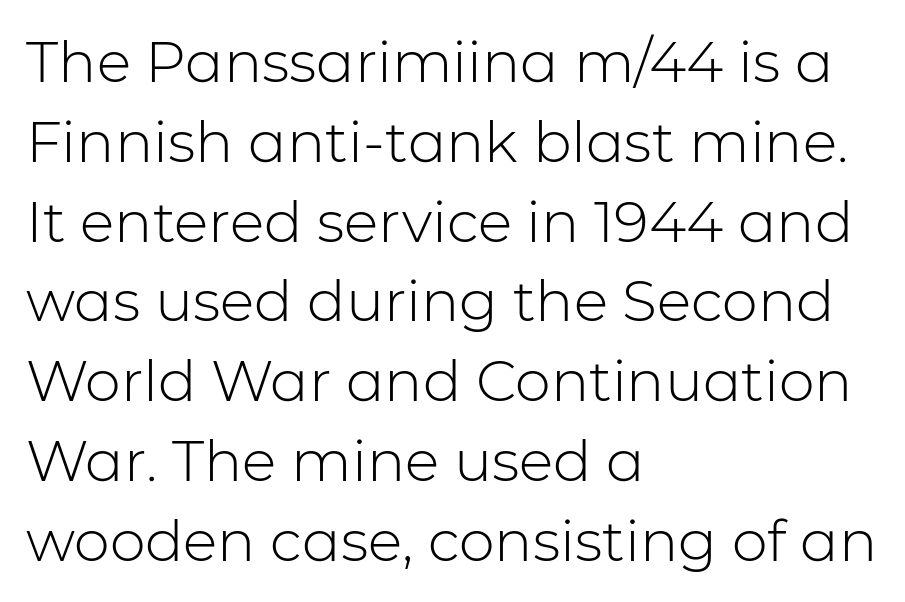
{"serif": "no", "italic": "no", "bold": "no", "weight": "light", "width": "normal", "stroke_contrast": "low", "x_height": "medium", "monospaced": "no", "underline": "no", "align": "left", "line_spacing": "normal", "line_spacing_ratio": 1.4, "letter_spacing": "normal", "letter_spacing_em": 0.0, "glyph_px": 57}
